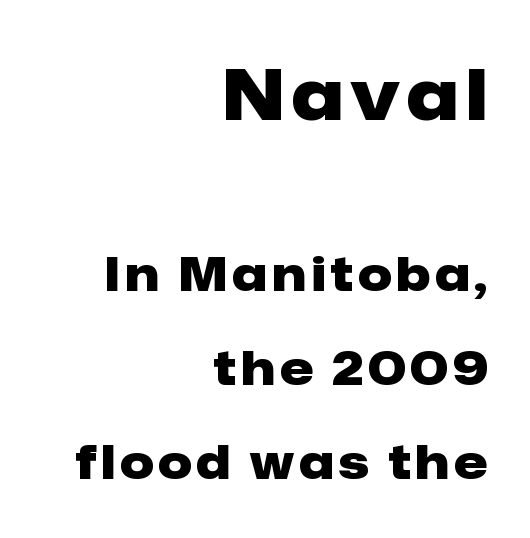
Is this a sans? Yes — the strokes have no serifs. Words float on clear page, feet unadorned. The rendering uses natural spacing where letterforms have individual widths. These two chunks differ in scale, with the top chunk taking the larger measure.
